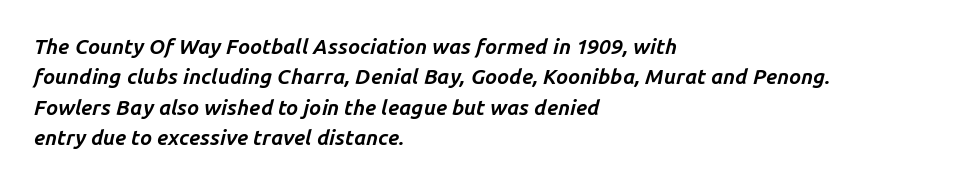
These lines are set flush left with a ragged right edge. Baseline-to-baseline distance is the conventional proportion of letter height. The letterforms sit shoulder to shoulder at normal distance. Every character sits at an angle, as italics do.
